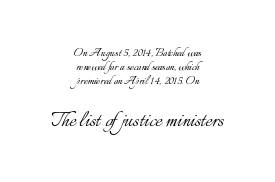
{"bold": "no", "underline": "no", "align": "center", "line_spacing": "tight", "line_spacing_ratio": 1.0, "letter_spacing": "normal", "letter_spacing_em": 0.0, "larger_block": "second", "size_ratio": 1.79, "glyph_px": 25}
